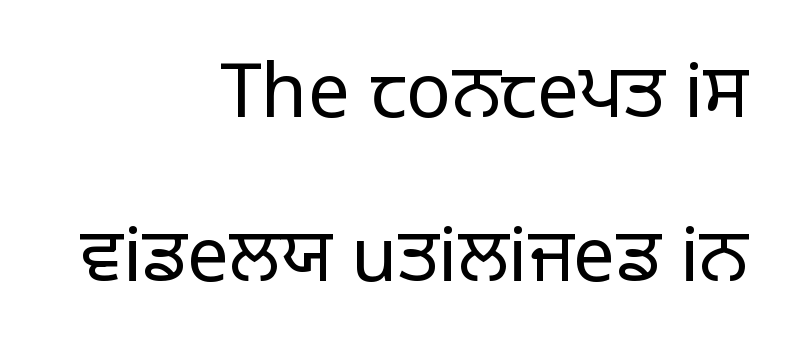
Plain, unruled lines of type. Observe the ordinary spacing: letters are neighbours, not strangers. Font category for this specimen: sans-serif. The specimen reads as upright at a glance.
